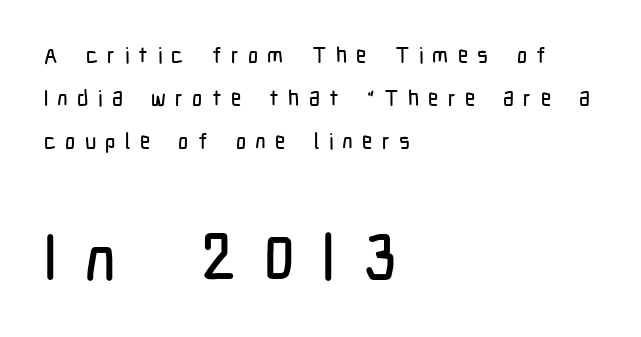
The image shows 66 px condensed sans-serif type, upright; set left-aligned, loose line spacing (1.95x), unusually wide letter spacing (+0.42 em), not underlined; the second (bottom) block is 3.0x larger; low stroke contrast and a medium x-height.
